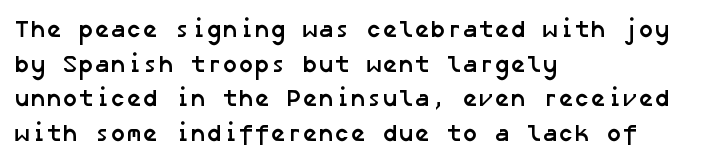
{"bold": "yes", "underline": "no", "align": "left", "line_spacing": "normal", "line_spacing_ratio": 1.44, "letter_spacing": "normal", "letter_spacing_em": 0.0, "glyph_px": 24}
